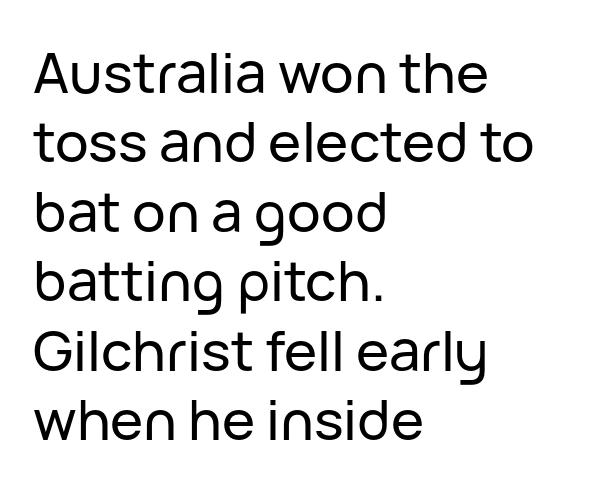
These lines are composed in type without serifs. The font's upright variant was chosen for this text. The ragged edge is on the right, which tells us the setting is flush left. Proportional: the letters do not fall into vertical columns. Caption: standard tracking, unaltered. Underlining? Definitely not there.
